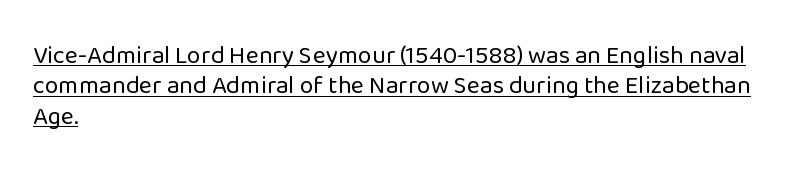
One-word summary of the alignment: left. The weight would be labelled regular, book, light, or lighter still. Decoration check: the copy is underlined. You could call the tracking neutral — neither tight nor loose. These lines were composed using upright roman letters.
